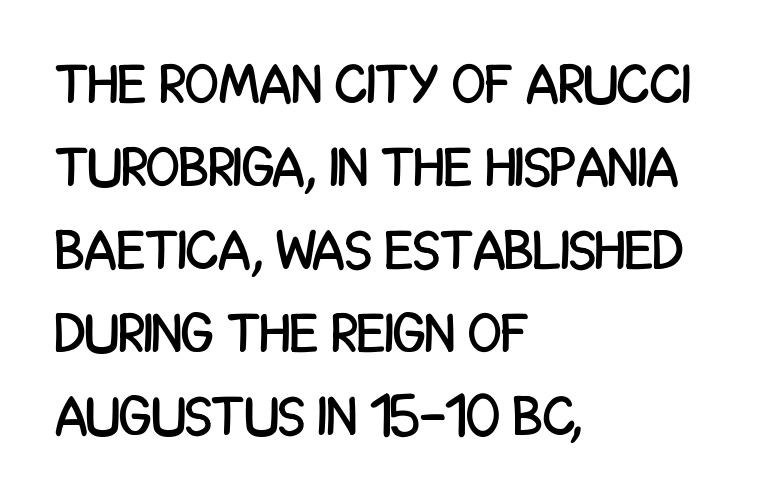
{"serif": "no", "italic": "no", "width": "condensed", "stroke_contrast": "low", "x_height": "large", "monospaced": "no", "underline": "no", "align": "left", "line_spacing": "normal", "line_spacing_ratio": 1.51, "letter_spacing": "normal", "letter_spacing_em": 0.0, "glyph_px": 55}
